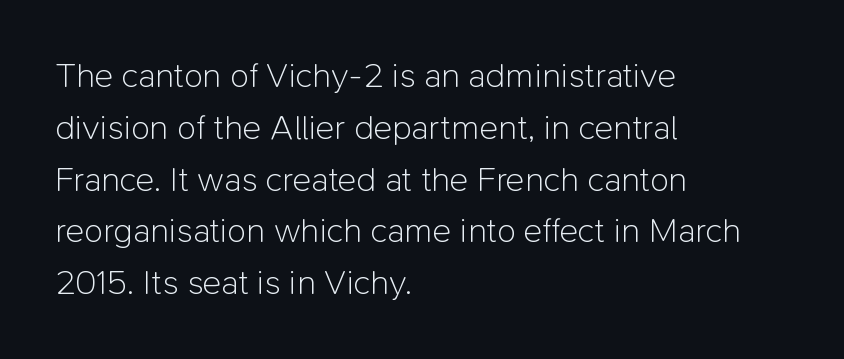
The image shows 35 px light sans-serif type, upright; set left-aligned, normal line spacing (1.48x), normal letter spacing, not underlined; low stroke contrast and a medium x-height.
